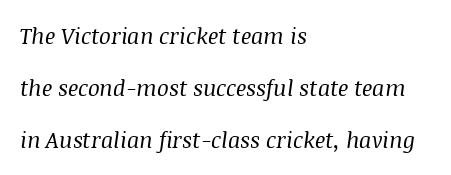
Q: Is the text bold? A: No.
Q: Is the text italic (slanted)? A: Yes, it leans right by about 8 degrees.
Q: Is the text underlined? A: No.
Q: How is the paragraph aligned? A: Left-aligned.
Q: Is the spacing between letters normal or unusually wide? A: Normal.
Q: Is the spacing between lines tight, normal or loose? A: Loose.
